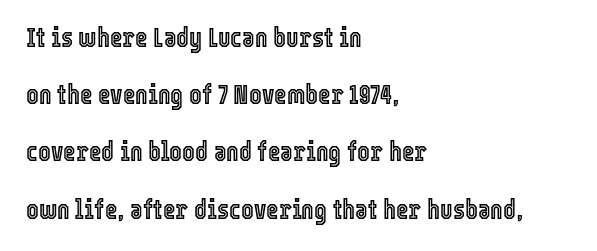
The image shows 27 px text type, upright; set left-aligned, loose line spacing (2.12x), normal letter spacing, not underlined.
